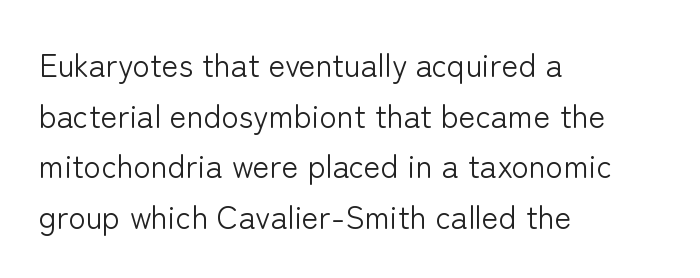
The gap between lines stays unmarked. The font sits on the lighter half of the weight spectrum, regular included. The paragraph shown leans on its left margin. Short note: letters normally spaced.
